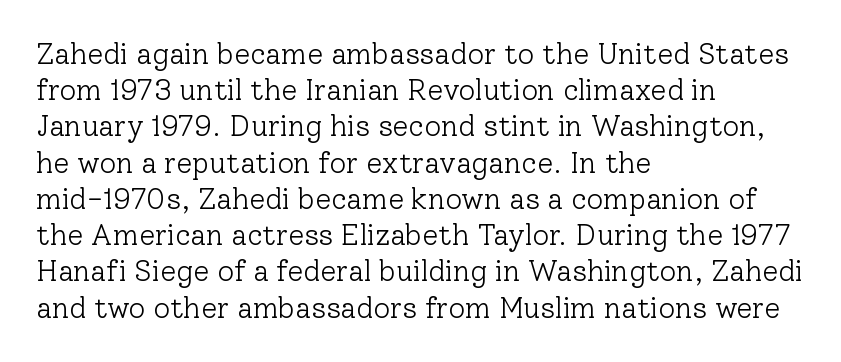
{"serif": "yes", "italic": "no", "bold": "no", "weight": "light", "width": "normal", "stroke_contrast": "low", "x_height": "medium", "monospaced": "no", "underline": "no", "align": "left", "line_spacing": "normal", "line_spacing_ratio": 1.25, "letter_spacing": "normal", "letter_spacing_em": 0.0, "glyph_px": 29}
